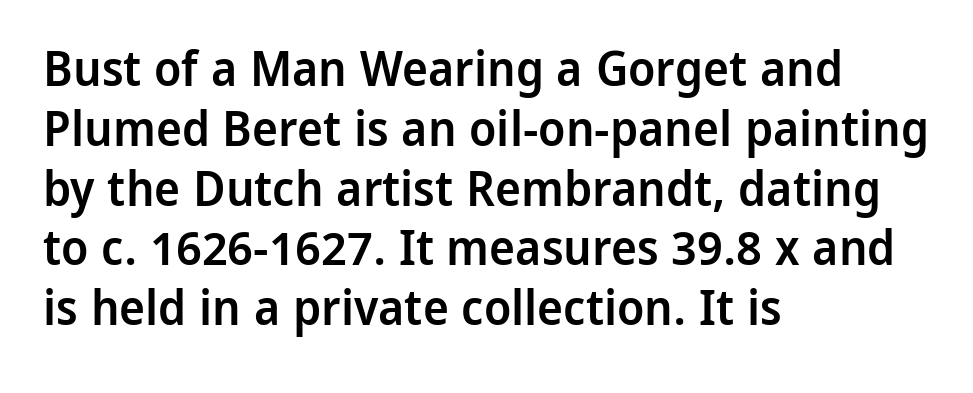
Q: Is the text bold? A: Semi-bold.
Q: Is the text italic (slanted)? A: No, it is upright.
Q: Is the typeface a serif or a sans-serif typeface? A: Sans-serif.
Q: Is the text underlined? A: No.
Q: How is the paragraph aligned? A: Left-aligned.
Q: Is the spacing between letters normal or unusually wide? A: Normal.
Q: Width (condensed, normal, or wide)? A: Normal.
Q: Stroke contrast? A: Low.
Q: x-height? A: Medium.
Q: Monospaced? A: No.
